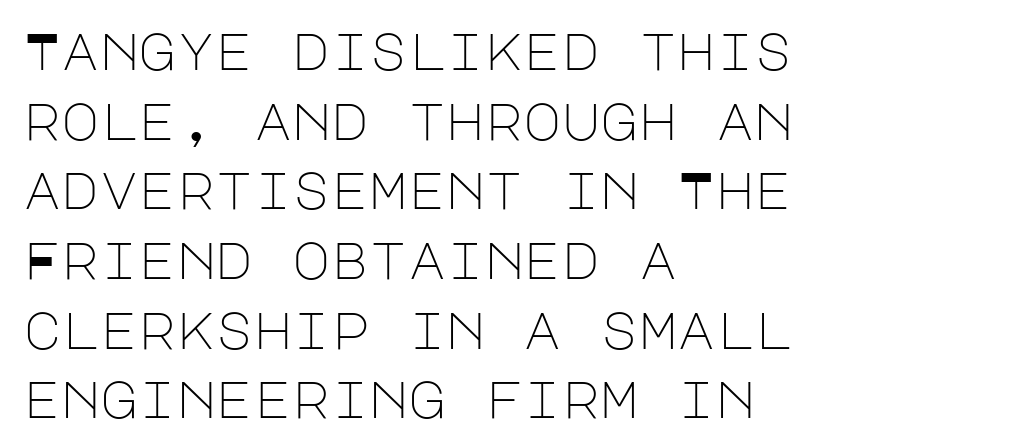
The image shows 52 px light sans-serif type, upright; set left-aligned, normal line spacing (1.34x), normal letter spacing, not underlined; low stroke contrast and a large x-height.
